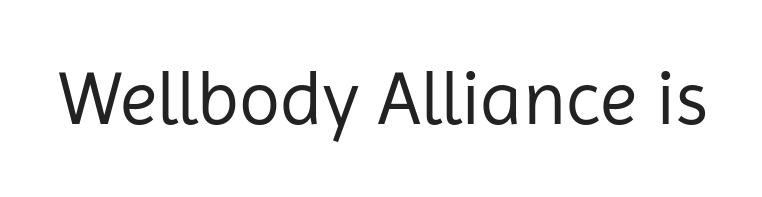
The image shows 76 px regular-weight sans-serif type, upright; set normal letter spacing, not underlined; low stroke contrast and a medium x-height.
